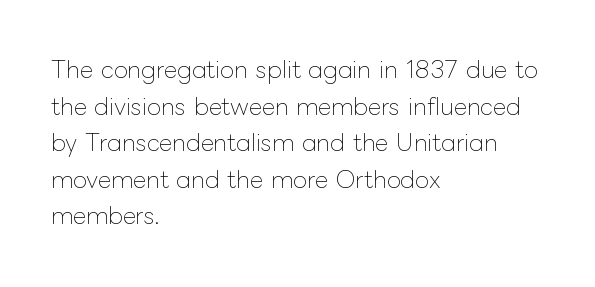
{"italic": "no", "bold": "no", "underline": "no", "align": "left", "line_spacing": "normal", "line_spacing_ratio": 1.59, "letter_spacing": "normal", "letter_spacing_em": 0.0, "glyph_px": 23}
